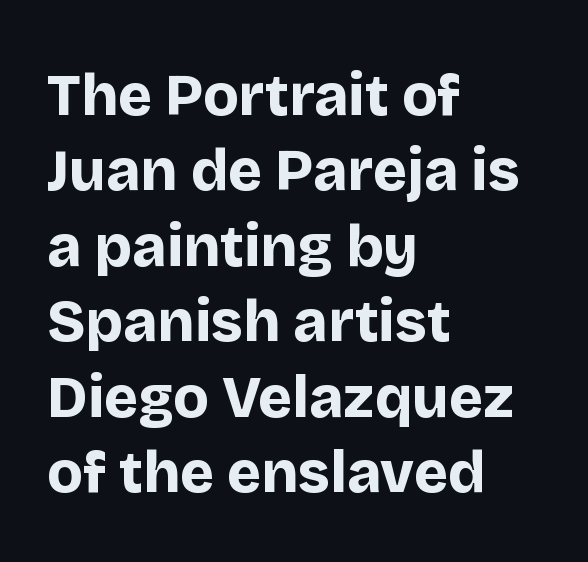
The image shows 58 px bold sans-serif type, upright; set left-aligned, normal line spacing (1.3x), normal letter spacing, not underlined; low stroke contrast and a large x-height.
